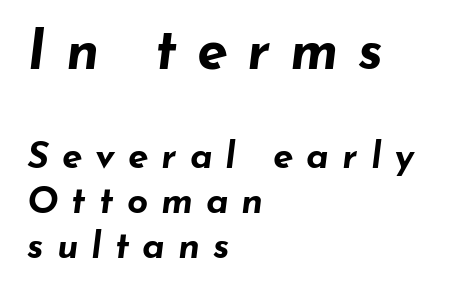
{"italic": "yes", "lean": "right", "slant_degrees": 7, "bold": "yes", "weight": "bold", "width": "wide", "stroke_contrast": "low", "x_height": "small", "monospaced": "no", "underline": "no", "align": "left", "line_spacing_ratio": 1.22, "letter_spacing": "wide", "letter_spacing_em": 0.35, "larger_block": "first", "size_ratio": 1.51, "glyph_px": 56}
